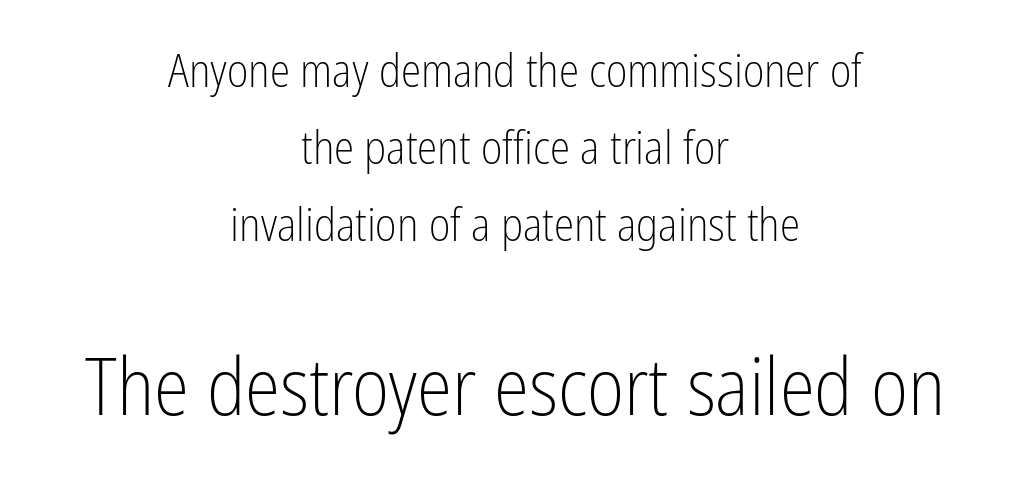
{"serif": "no", "italic": "no", "bold": "no", "weight": "light", "width": "condensed", "stroke_contrast": "low", "x_height": "medium", "monospaced": "no", "underline": "no", "align": "center", "line_spacing": "normal", "line_spacing_ratio": 1.67, "letter_spacing": "normal", "letter_spacing_em": 0.0, "larger_block": "second", "size_ratio": 1.74, "glyph_px": 80}
